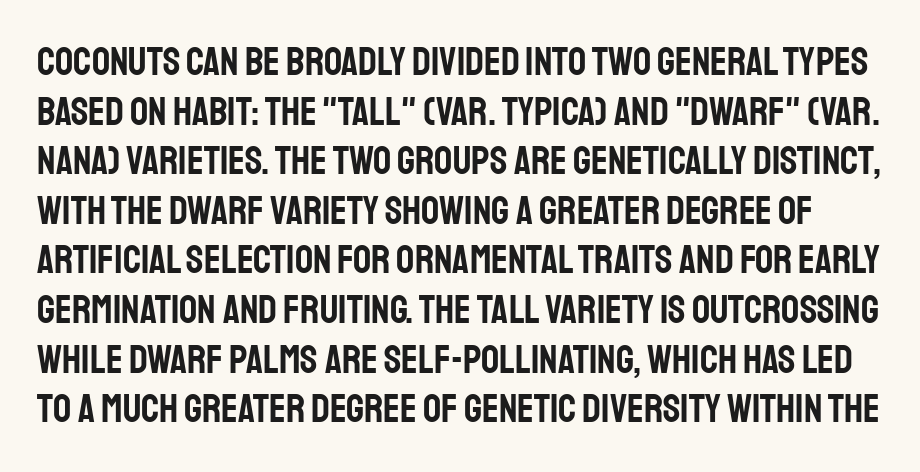
The image shows 40 px condensed sans-serif type, upright; set line spacing 1.24x, normal letter spacing, not underlined; low stroke contrast and a large x-height.
